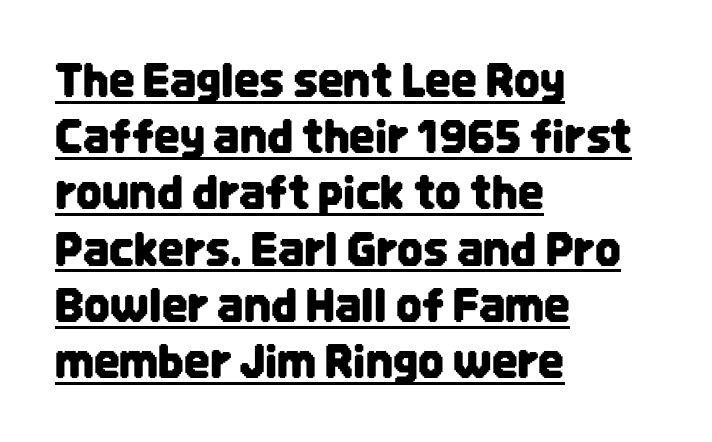
The image shows 45 px condensed sans-serif type, upright; set left-aligned, normal line spacing (1.25x), normal letter spacing, underlined; low stroke contrast and a large x-height.
